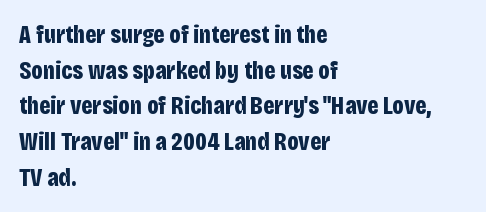
This rendering leaves character spacing at its baseline value. Any mark beneath the type? The region is blank. This is roman type, the default non-slanted kind. Pretty heavy lettering here — definitely bold. Notice how descenders clear the ascenders below comfortably — that's standard leading. All the whitespace from short lines collects on the right.
